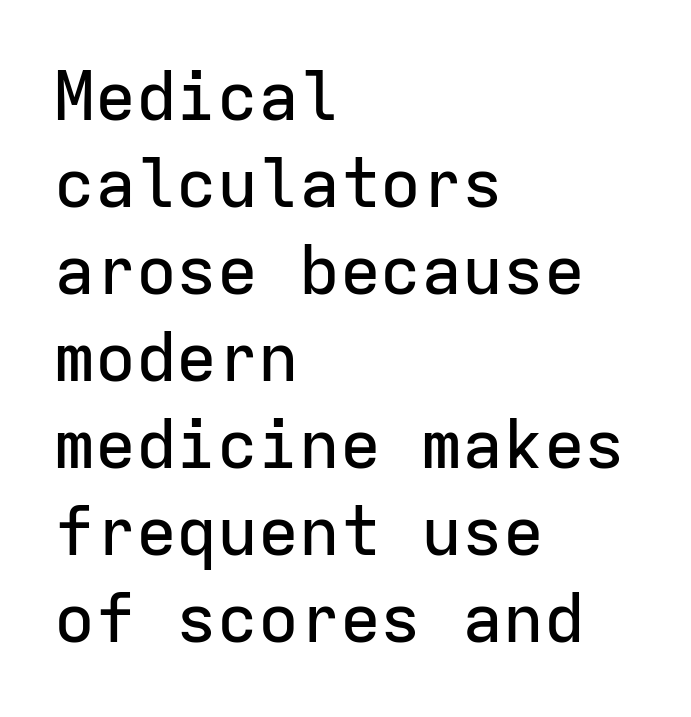
Q: Is the text italic (slanted)? A: No, it is upright.
Q: Is the typeface a serif or a sans-serif typeface? A: Sans-serif.
Q: Is the text underlined? A: No.
Q: How is the paragraph aligned? A: Left-aligned.
Q: Is the spacing between letters normal or unusually wide? A: Normal.
Q: Is the spacing between lines tight, normal or loose? A: Normal.
Q: Width (condensed, normal, or wide)? A: Normal.
Q: Stroke contrast? A: Low.
Q: x-height? A: Medium.
Q: Monospaced? A: Yes.
